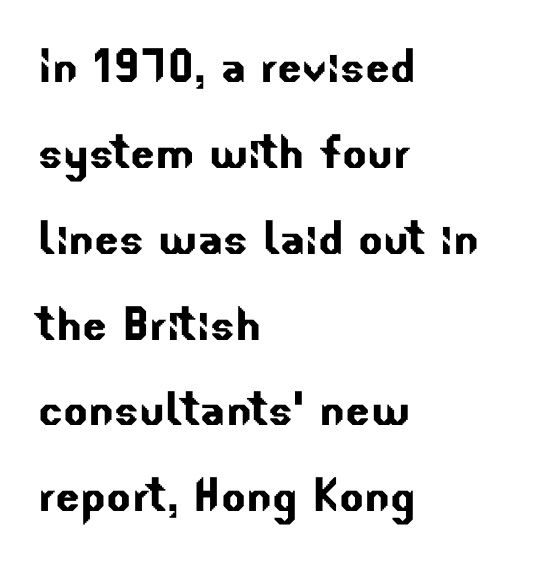
The image shows 58 px sans-serif type; set left-aligned, normal line spacing (1.48x), normal letter spacing, not underlined; low stroke contrast and a small x-height.
